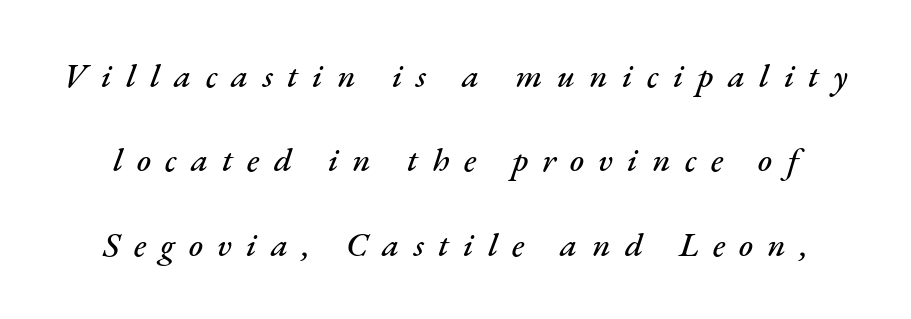
The image shows 34 px text type, italic (leaning right); set loose line spacing (2.48x), unusually wide letter spacing (+0.42 em), not underlined; medium stroke contrast and a small x-height.
